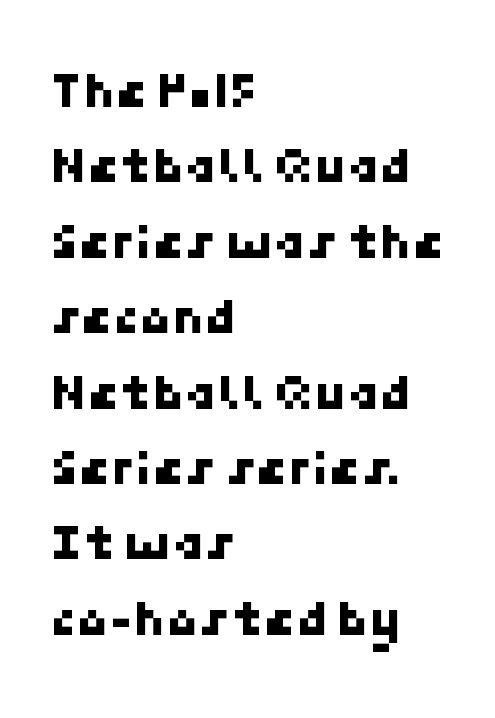
Q: Is the typeface a serif or a sans-serif typeface? A: Sans-serif.
Q: Is the text underlined? A: No.
Q: How is the paragraph aligned? A: Left-aligned.
Q: Is the spacing between letters normal or unusually wide? A: Normal.
Q: Is the spacing between lines tight, normal or loose? A: Normal.
Q: Width (condensed, normal, or wide)? A: Normal.
Q: Stroke contrast? A: Low.
Q: x-height? A: Medium.
